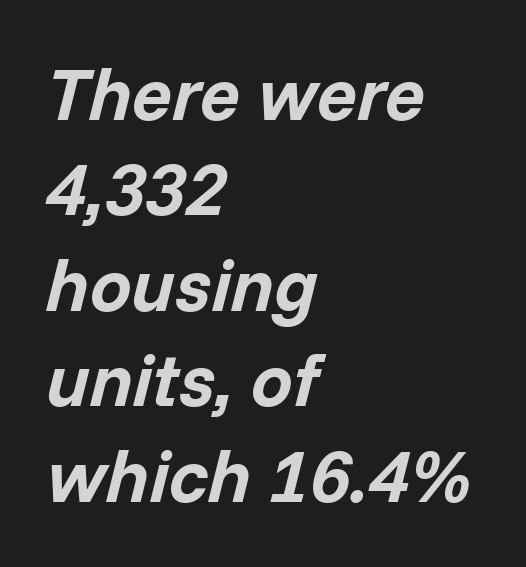
Q: Is the text bold? A: Yes.
Q: Is the text italic (slanted)? A: Yes, it leans right by about 14 degrees.
Q: Is the text underlined? A: No.
Q: How is the paragraph aligned? A: Left-aligned.
Q: Is the spacing between letters normal or unusually wide? A: Normal.
Q: Is the spacing between lines tight, normal or loose? A: Normal.
Q: Width (condensed, normal, or wide)? A: Normal.
Q: Stroke contrast? A: Low.
Q: x-height? A: Medium.
Q: Monospaced? A: No.
